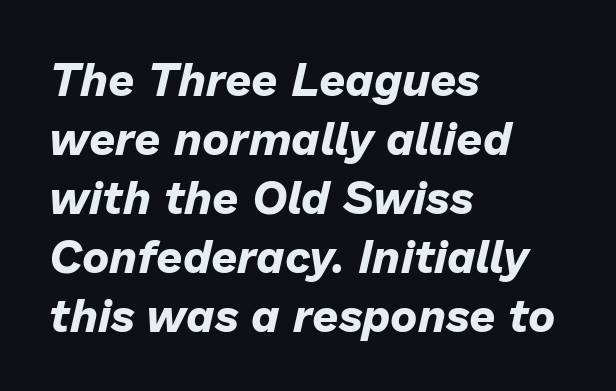
The image shows 46 px bold type, italic (leaning right); set left-aligned, normal line spacing (1.28x), normal letter spacing, not underlined; low stroke contrast and a medium x-height.
